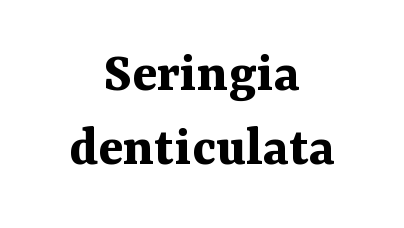
Q: Is the text bold? A: Yes.
Q: Is the text italic (slanted)? A: No, it is upright.
Q: Is the typeface a serif or a sans-serif typeface? A: Serif.
Q: Is the text underlined? A: No.
Q: How is the paragraph aligned? A: Centered.
Q: Is the spacing between letters normal or unusually wide? A: Normal.
Q: Is the spacing between lines tight, normal or loose? A: Normal.
Q: Width (condensed, normal, or wide)? A: Normal.
Q: Stroke contrast? A: Medium.
Q: x-height? A: Medium.
Q: Monospaced? A: No.
